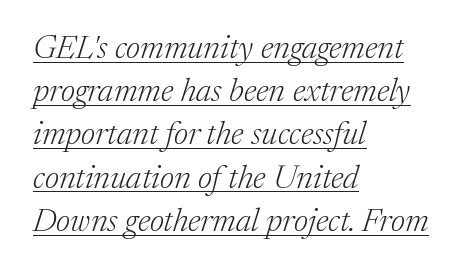
Q: Is the text bold? A: No.
Q: Is the text italic (slanted)? A: Yes, it leans right by about 17 degrees.
Q: Is the typeface a serif or a sans-serif typeface? A: Serif.
Q: Is the text underlined? A: Yes.
Q: How is the paragraph aligned? A: Left-aligned.
Q: Is the spacing between letters normal or unusually wide? A: Normal.
Q: Is the spacing between lines tight, normal or loose? A: Normal.
Q: Width (condensed, normal, or wide)? A: Normal.
Q: Stroke contrast? A: Medium.
Q: x-height? A: Medium.
Q: Monospaced? A: No.
